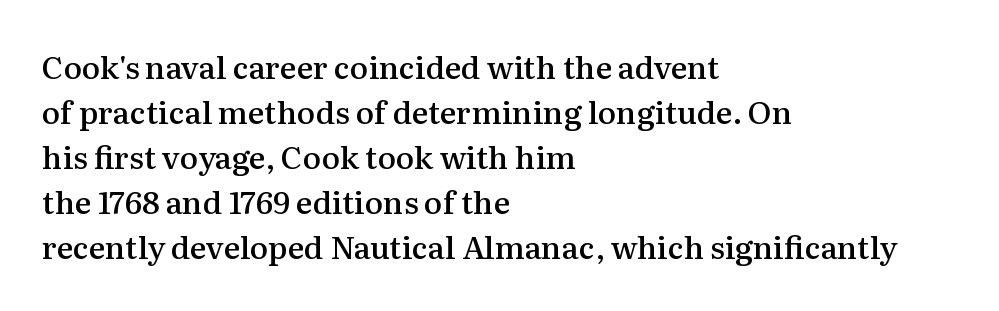
{"serif": "yes", "italic": "no", "bold": "semi", "weight": "semibold", "width": "normal", "stroke_contrast": "medium", "x_height": "medium", "monospaced": "no", "underline": "no", "align": "left", "line_spacing": "normal", "line_spacing_ratio": 1.45, "letter_spacing": "normal", "letter_spacing_em": 0.0, "glyph_px": 31}
